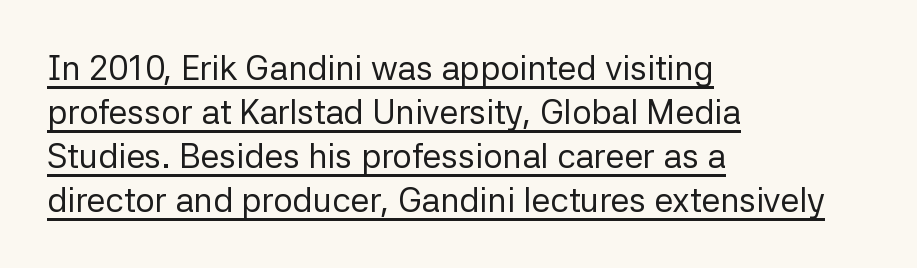
Q: Is the text bold? A: No.
Q: Is the text italic (slanted)? A: No, it is upright.
Q: Is the typeface a serif or a sans-serif typeface? A: Sans-serif.
Q: Is the text underlined? A: Yes.
Q: How is the paragraph aligned? A: Left-aligned.
Q: Is the spacing between letters normal or unusually wide? A: Normal.
Q: Is the spacing between lines tight, normal or loose? A: Normal.
Q: Width (condensed, normal, or wide)? A: Normal.
Q: Stroke contrast? A: Low.
Q: x-height? A: Medium.
Q: Monospaced? A: No.
